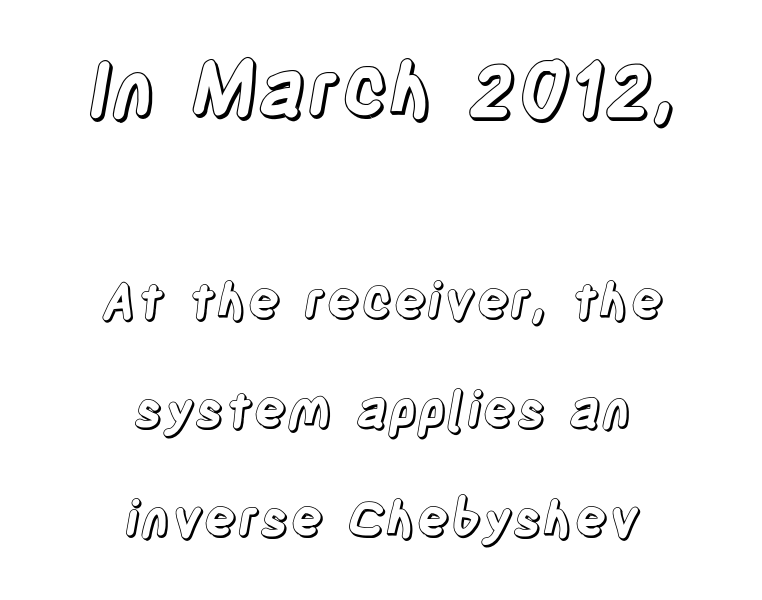
The earlier block is typeset at a bigger size than the later block. This rendering features lettering with no underline. The passage shown is typed in a proportional face where columns would drift. Does the copy run flush right? No — it is centered line by line. A typesetter would call this leading open, well beyond the default.
